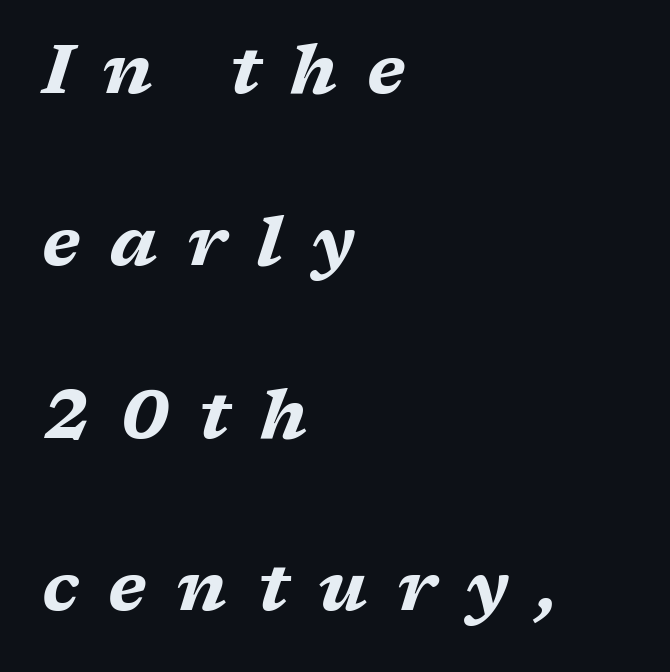
{"italic": "yes", "lean": "right", "slant_degrees": 17, "bold": "yes", "weight": "bold", "width": "wide", "stroke_contrast": "medium", "x_height": "medium", "monospaced": "no", "underline": "no", "align": "left", "line_spacing": "loose", "line_spacing_ratio": 2.5, "letter_spacing": "wide", "letter_spacing_em": 0.43, "glyph_px": 69}
